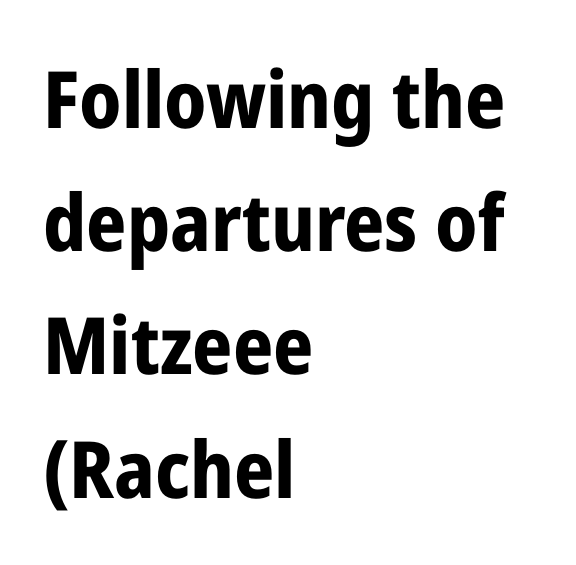
Q: Is the text bold? A: Yes.
Q: Is the text italic (slanted)? A: No, it is upright.
Q: Is the typeface a serif or a sans-serif typeface? A: Sans-serif.
Q: Is the text underlined? A: No.
Q: How is the paragraph aligned? A: Left-aligned.
Q: Is the spacing between letters normal or unusually wide? A: Normal.
Q: Is the spacing between lines tight, normal or loose? A: Normal.
Q: Width (condensed, normal, or wide)? A: Condensed.
Q: Stroke contrast? A: Low.
Q: x-height? A: Medium.
Q: Monospaced? A: No.
